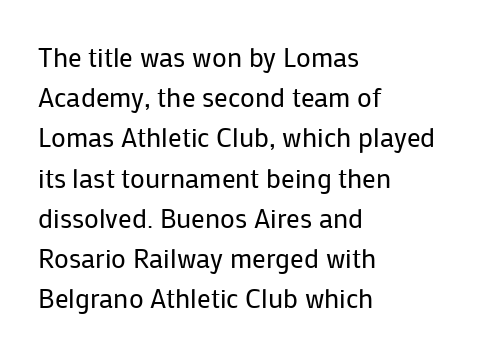
The paragraph shown leans on its left margin. Has an underline been added? It has not. The font's upright variant was chosen for this text. The cut favours lightness, reaching ordinary text weight at its darkest.
